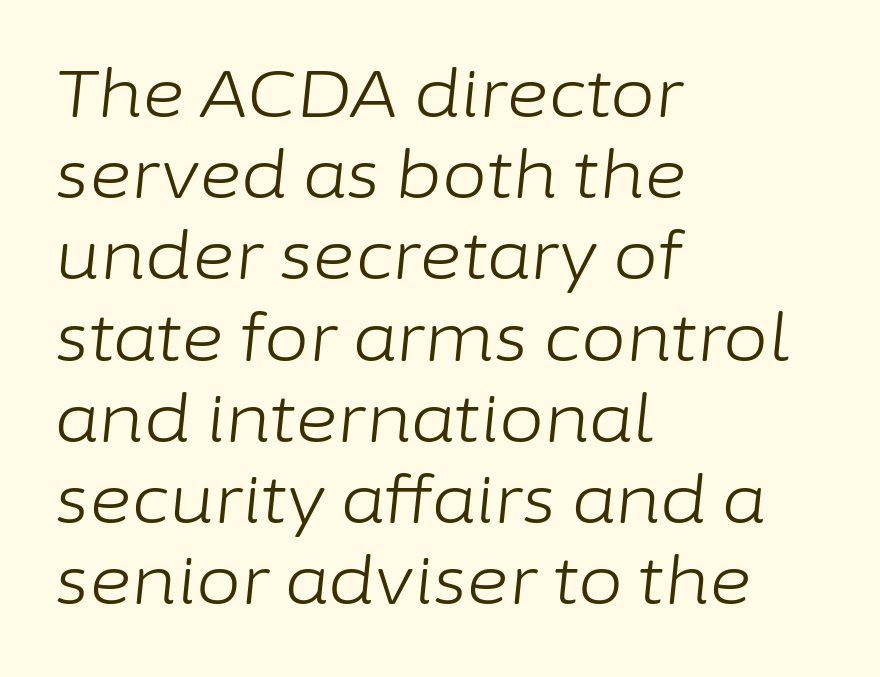
Note the varied advance widths — an 'i' is clearly narrower than an 'm'. This sample is left-justified, so line endings fall wherever the words run out. A quiet, ordinary-to-light weight characterises the typeface. Underline: absent.
